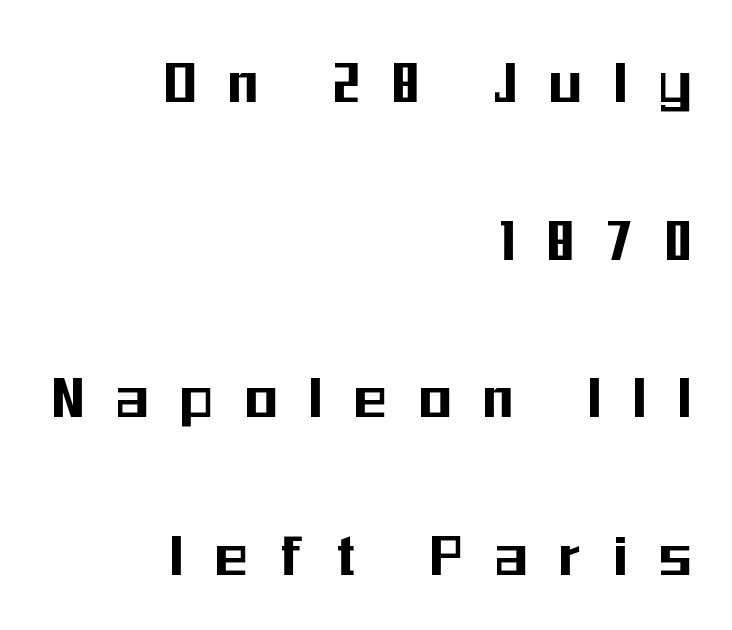
{"serif": "no", "italic": "no", "width": "condensed", "stroke_contrast": "medium", "x_height": "medium", "monospaced": "no", "underline": "no", "align": "right", "line_spacing": "loose", "line_spacing_ratio": 2.39, "letter_spacing": "wide", "letter_spacing_em": 0.5, "glyph_px": 66}
